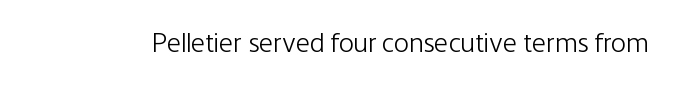
Q: Is the text bold? A: No.
Q: Is the text italic (slanted)? A: No, it is upright.
Q: Is the typeface a serif or a sans-serif typeface? A: Sans-serif.
Q: Is the text underlined? A: No.
Q: Is the spacing between letters normal or unusually wide? A: Normal.
Q: Width (condensed, normal, or wide)? A: Condensed.
Q: Stroke contrast? A: Low.
Q: x-height? A: Medium.
Q: Monospaced? A: No.
